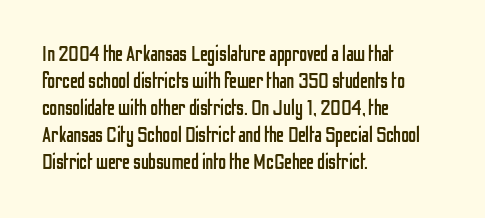
Q: Is the text bold? A: No.
Q: Is the text italic (slanted)? A: No, it is upright.
Q: Is the text underlined? A: No.
Q: How is the paragraph aligned? A: Left-aligned.
Q: Is the spacing between letters normal or unusually wide? A: Normal.
